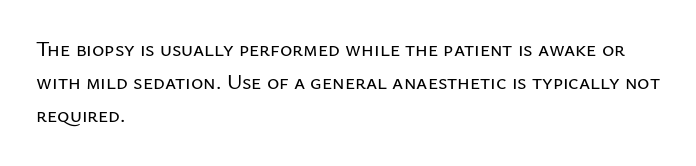
Q: Is the text italic (slanted)? A: No, it is upright.
Q: Is the text underlined? A: No.
Q: How is the paragraph aligned? A: Left-aligned.
Q: Is the spacing between letters normal or unusually wide? A: Normal.
Q: Is the spacing between lines tight, normal or loose? A: Normal.
